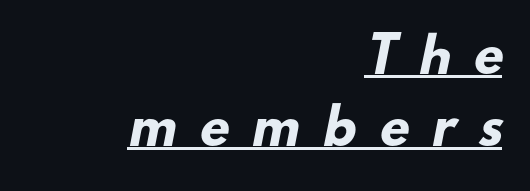
{"serif": "no", "bold": "yes", "weight": "heavy", "width": "normal", "stroke_contrast": "low", "x_height": "small", "monospaced": "no", "underline": "yes", "align": "right", "line_spacing": "normal", "line_spacing_ratio": 1.49, "letter_spacing": "wide", "letter_spacing_em": 0.49, "glyph_px": 48}
